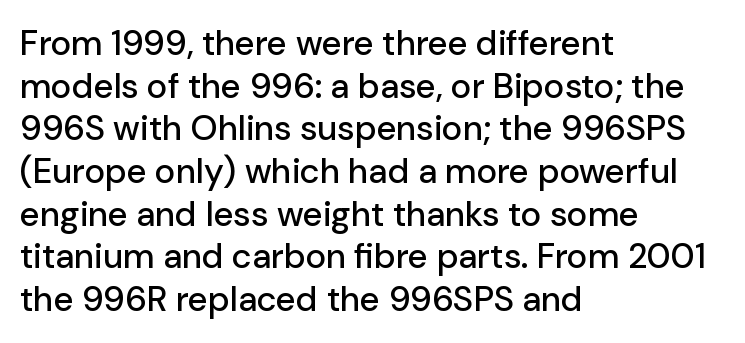
Q: Is the text italic (slanted)? A: No, it is upright.
Q: Is the typeface a serif or a sans-serif typeface? A: Sans-serif.
Q: Is the text underlined? A: No.
Q: How is the paragraph aligned? A: Left-aligned.
Q: Is the spacing between letters normal or unusually wide? A: Normal.
Q: Width (condensed, normal, or wide)? A: Normal.
Q: Stroke contrast? A: Low.
Q: x-height? A: Medium.
Q: Monospaced? A: No.
